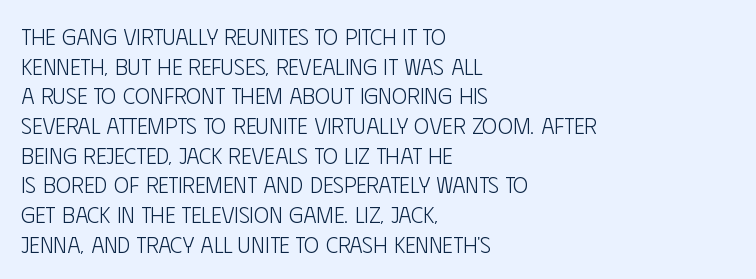
The image shows 23 px text type, upright; set left-aligned, normal line spacing (1.29x), normal letter spacing, not underlined.
